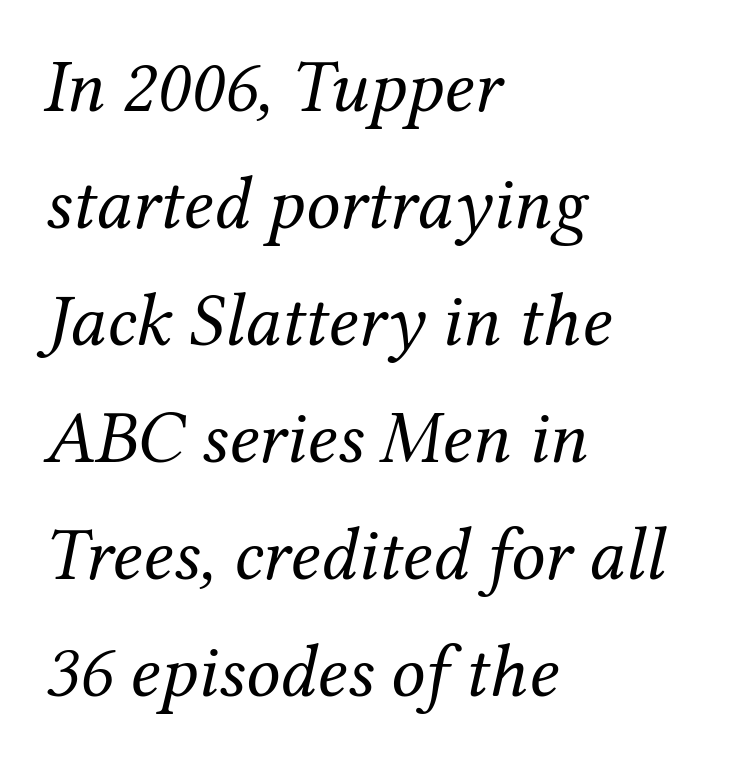
{"serif": "yes", "italic": "yes", "lean": "right", "slant_degrees": 12, "bold": "no", "weight": "regular", "width": "normal", "stroke_contrast": "medium", "x_height": "medium", "monospaced": "no", "underline": "no", "align": "left", "line_spacing": "normal", "line_spacing_ratio": 1.54, "letter_spacing": "normal", "letter_spacing_em": 0.0, "glyph_px": 76}
